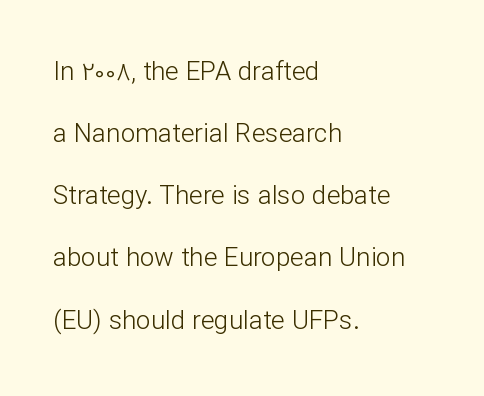
Q: Is the text bold? A: No.
Q: Is the text italic (slanted)? A: No, it is upright.
Q: Is the text underlined? A: No.
Q: How is the paragraph aligned? A: Left-aligned.
Q: Is the spacing between letters normal or unusually wide? A: Normal.
Q: Is the spacing between lines tight, normal or loose? A: Loose.
